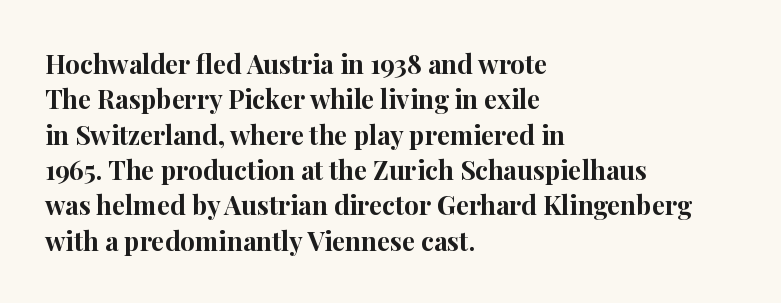
{"italic": "no", "bold": "yes", "underline": "no", "align": "left", "line_spacing": "normal", "line_spacing_ratio": 1.36, "letter_spacing": "normal", "letter_spacing_em": 0.0, "glyph_px": 26}
